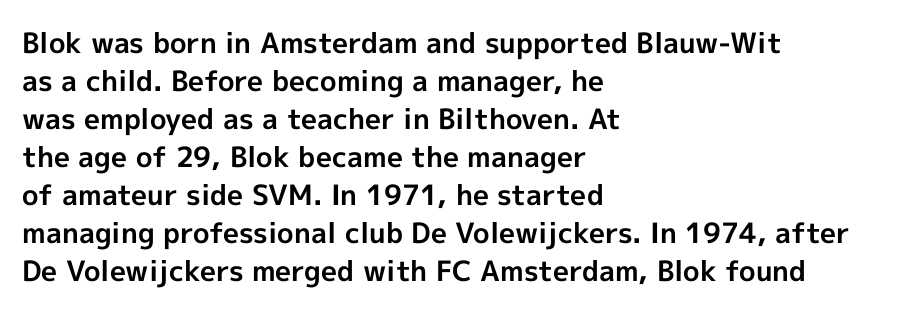
The image shows 28 px bold sans-serif type, upright; set left-aligned, normal line spacing (1.36x), normal letter spacing, not underlined; a medium x-height.
